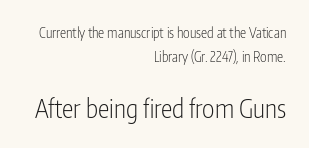
Q: Is the text bold? A: No.
Q: Is the text italic (slanted)? A: No, it is upright.
Q: Is the text underlined? A: No.
Q: How is the paragraph aligned? A: Right-aligned.
Q: Is the spacing between letters normal or unusually wide? A: Normal.
Q: Is the spacing between lines tight, normal or loose? A: Normal.
Q: Which block of text is set in a larger size, the first (top) or the second (bottom)? A: The second (bottom) one.
